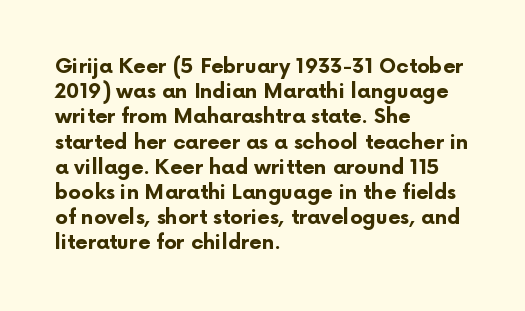
Q: Is the text bold? A: Yes.
Q: Is the text italic (slanted)? A: No, it is upright.
Q: Is the text underlined? A: No.
Q: How is the paragraph aligned? A: Left-aligned.
Q: Is the spacing between letters normal or unusually wide? A: Normal.
Q: Is the spacing between lines tight, normal or loose? A: Normal.
